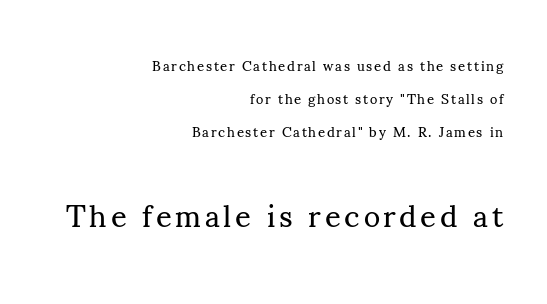
{"serif": "yes", "italic": "no", "bold": "no", "weight": "regular", "width": "normal", "stroke_contrast": "medium", "x_height": "small", "monospaced": "no", "underline": "no", "align": "right", "line_spacing": "loose", "line_spacing_ratio": 2.35, "larger_block": "second", "size_ratio": 2.21, "glyph_px": 31}
